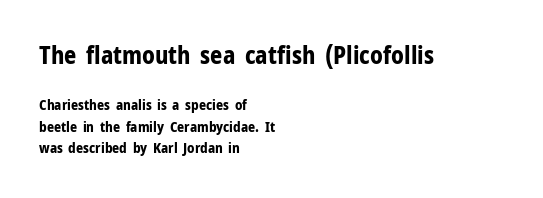
Regarding leading, the lines here are spaced in the standard way. The lines in this sample share a left origin and differ only in where they stop. The letters stand straight up with perfectly vertical stems. Here the glyphs are tracked normally, forming tight word shapes. The words here are not underlined.
